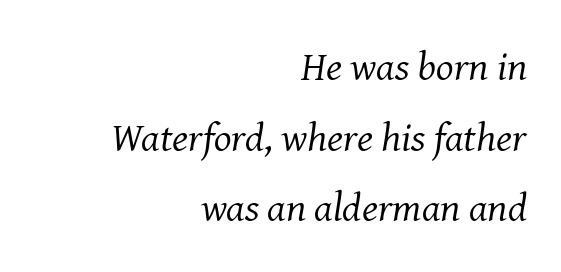
Q: Is the text bold? A: No.
Q: Is the text italic (slanted)? A: Yes, it leans right by about 8 degrees.
Q: Is the typeface a serif or a sans-serif typeface? A: Serif.
Q: Is the text underlined? A: No.
Q: How is the paragraph aligned? A: Right-aligned.
Q: Is the spacing between letters normal or unusually wide? A: Normal.
Q: Width (condensed, normal, or wide)? A: Normal.
Q: Stroke contrast? A: Medium.
Q: x-height? A: Medium.
Q: Monospaced? A: No.
